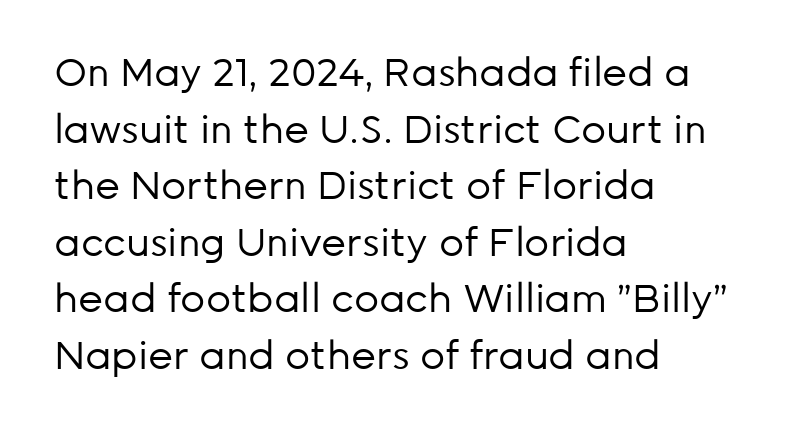
Rendered with straight, roman letterforms. Each word holds together tightly as a unit, with standard inter-letter gaps. Beneath every word, the page is bare. The passage is arranged the way most books set body copy — flush left. Successive baselines arrive at the customary interval.
